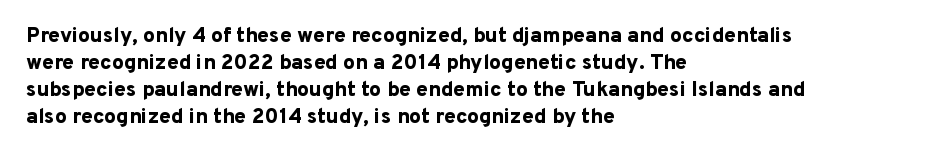
{"italic": "no", "bold": "yes", "underline": "no", "align": "left", "line_spacing": "normal", "line_spacing_ratio": 1.28, "letter_spacing": "normal", "letter_spacing_em": 0.0, "glyph_px": 21}
